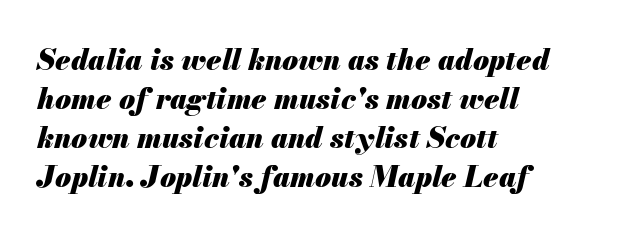
Has an underline been added? It has not. The lettering tilts uniformly, giving the passage an italic look. These lines are set flush left with a ragged right edge. Look at the tracking — it's just the regular setting, nothing added. Typesetter's note: full bold, strokes at maximum text heaviness.
